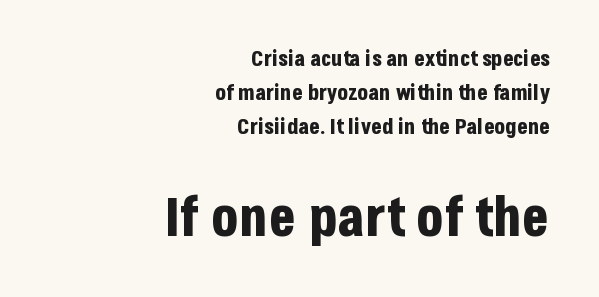
Nothing unusual about the tracking: characters are spaced as the font intends. The passage shown is emphatically bold. If you drew a line through each stem, it would be perfectly vertical. One-word summary of the alignment: right.
